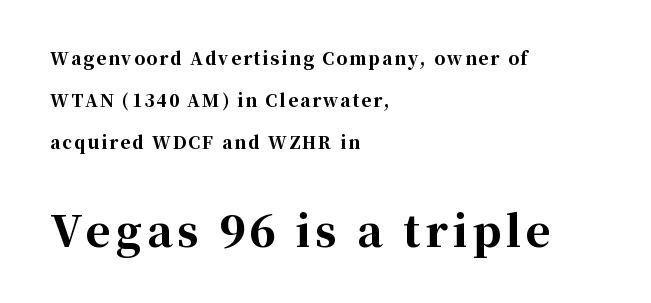
{"serif": "yes", "italic": "no", "bold": "yes", "weight": "bold", "width": "normal", "stroke_contrast": "high", "x_height": "medium", "monospaced": "no", "underline": "no", "align": "left", "line_spacing": "loose", "line_spacing_ratio": 2.47, "larger_block": "second", "size_ratio": 2.47, "glyph_px": 42}
